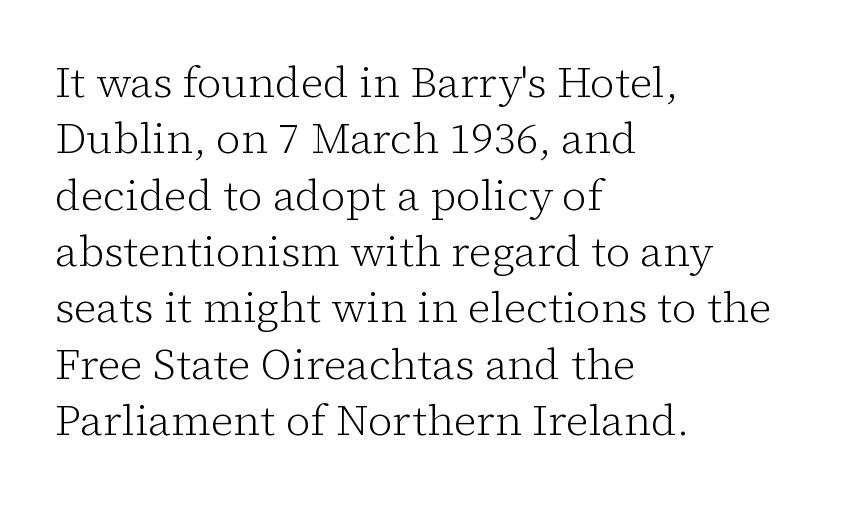
{"serif": "yes", "italic": "no", "bold": "no", "weight": "light", "width": "normal", "stroke_contrast": "low", "x_height": "medium", "monospaced": "no", "underline": "no", "align": "left", "line_spacing": "normal", "line_spacing_ratio": 1.31, "letter_spacing": "normal", "letter_spacing_em": 0.0, "glyph_px": 43}
